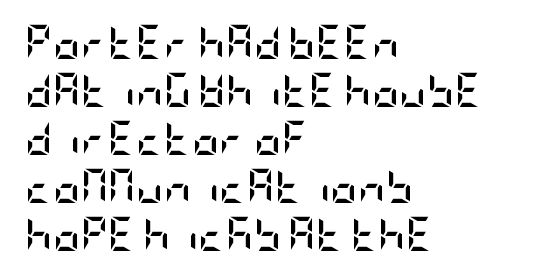
Q: Is the text bold? A: Yes.
Q: Is the text italic (slanted)? A: No, it is upright.
Q: Is the typeface a serif or a sans-serif typeface? A: Sans-serif.
Q: Is the text underlined? A: No.
Q: How is the paragraph aligned? A: Left-aligned.
Q: Is the spacing between letters normal or unusually wide? A: Normal.
Q: Is the spacing between lines tight, normal or loose? A: Normal.
Q: Width (condensed, normal, or wide)? A: Condensed.
Q: Stroke contrast? A: Low.
Q: x-height? A: Large.
